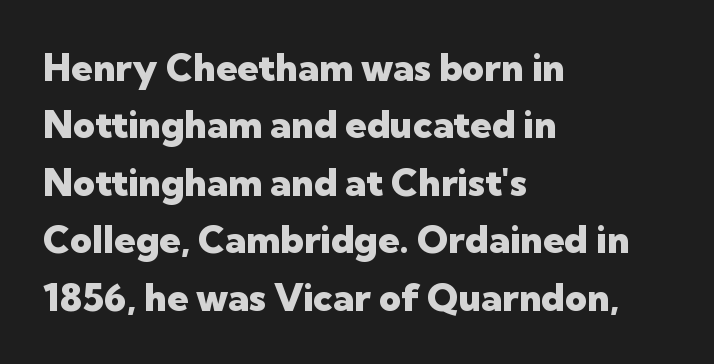
The image shows 38 px heavy sans-serif type, upright; set left-aligned, normal line spacing (1.51x), normal letter spacing, not underlined; low stroke contrast and a medium x-height.
